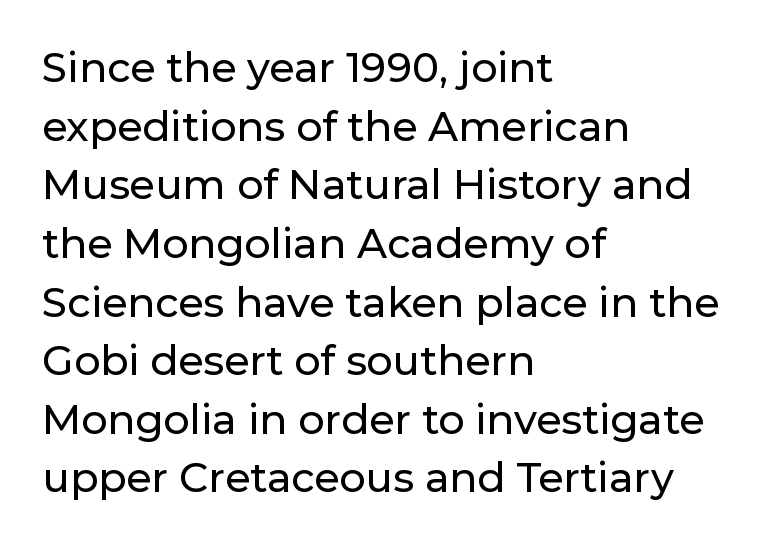
The image shows 41 px sans-serif type, upright; set left-aligned, normal line spacing (1.43x), normal letter spacing, not underlined; low stroke contrast and a medium x-height.
